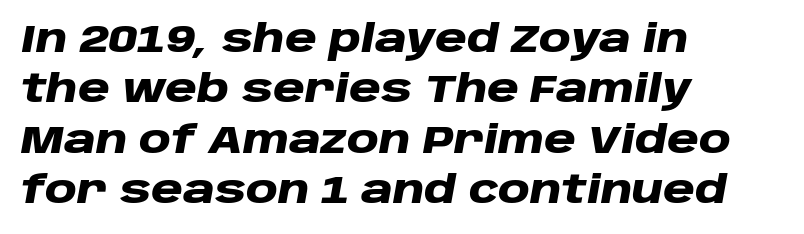
The tracking reads as untouched default to a designer's eye. Each letter keeps its own natural width here, so spacing adapts to shape. Posture: slanted. Typographic density is high because the face is bold. This rendering uses left alignment, leaving the right contour irregular. A typesetter would call this leading conventional body-copy spacing.
